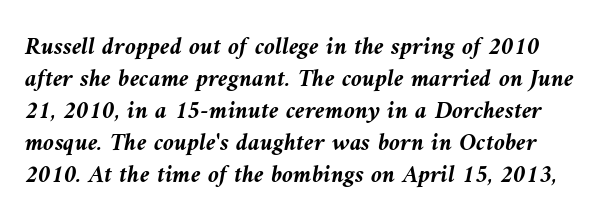
Q: Is the text bold? A: Yes.
Q: Is the text italic (slanted)? A: Yes, it leans left by about 9 degrees.
Q: Is the text underlined? A: No.
Q: Is the spacing between letters normal or unusually wide? A: Normal.
Q: Is the spacing between lines tight, normal or loose? A: Normal.
